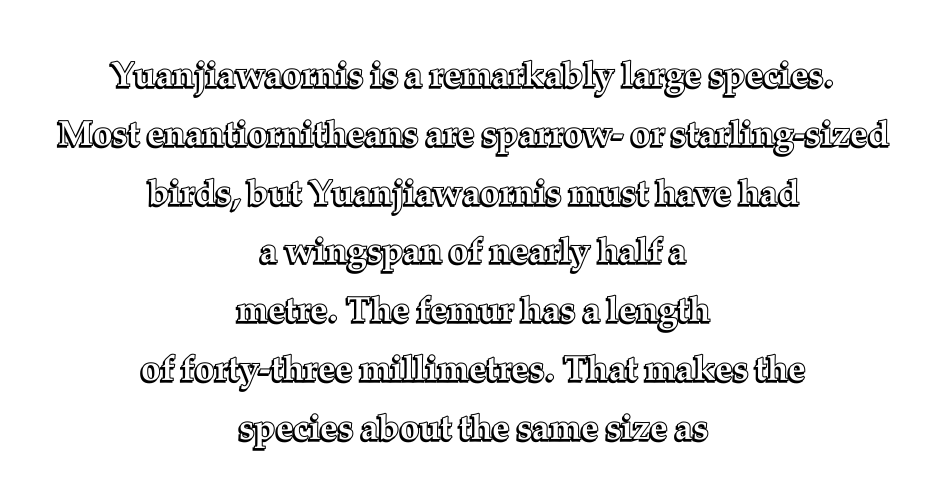
The letters stand upright; this is a roman face. Short note: letters normally spaced. Spacing verdict: proportional, widths tailored to each character. The lines are quadded center. The designer left line spacing at the default.
